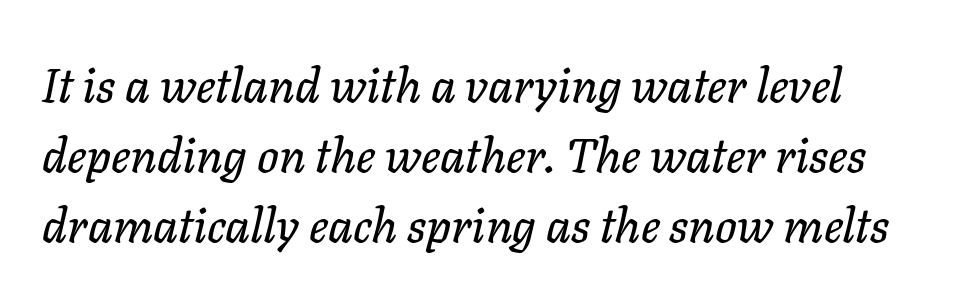
Varying glyph widths throughout — classic text-font behaviour. Students, observe: this is what conventionally led text looks like. Nothing unusual about the tracking: characters are spaced as the font intends. Notice how the stems are inclined rather than vertical — that's the hallmark of italics. Does the copy run flush right? No — it runs flush left.
